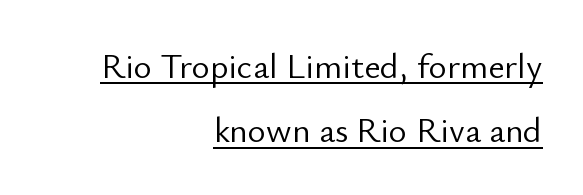
{"serif": "no", "italic": "no", "bold": "no", "weight": "light", "width": "normal", "stroke_contrast": "low", "x_height": "small", "monospaced": "no", "underline": "yes", "align": "right", "line_spacing_ratio": 1.84, "letter_spacing": "normal", "letter_spacing_em": 0.0, "glyph_px": 35}
